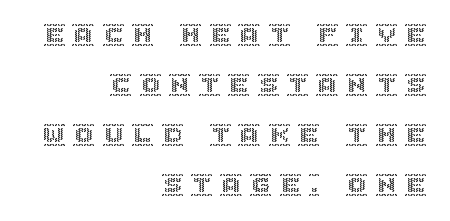
Q: Is the text italic (slanted)? A: No, it is upright.
Q: Is the text underlined? A: No.
Q: How is the paragraph aligned? A: Right-aligned.
Q: Is the spacing between letters normal or unusually wide? A: Unusually wide.
Q: Is the spacing between lines tight, normal or loose? A: Loose.
